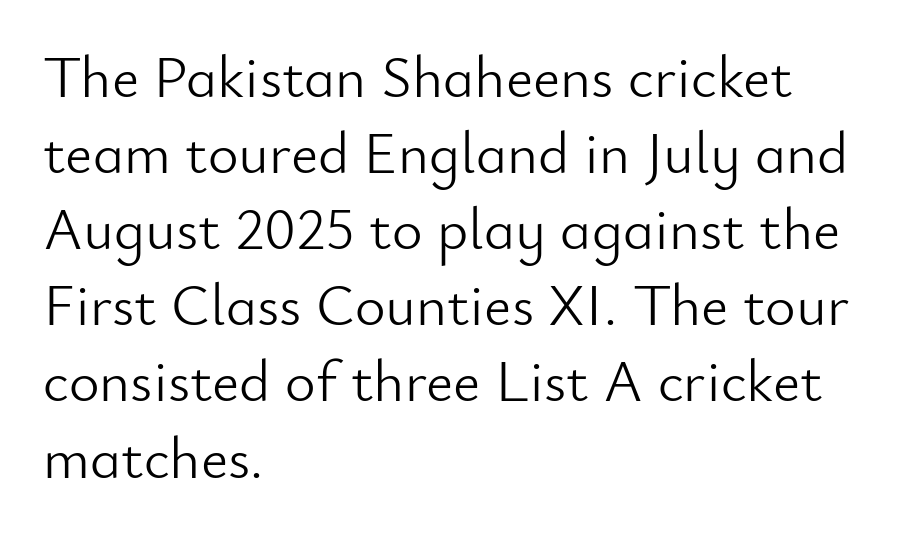
The rag falls on the right side of this text block. Do the characters align in a grid? No, the font is proportional. This is roman type, the default non-slanted kind. No feet cap the strokes, marking this as sans-serif type.
